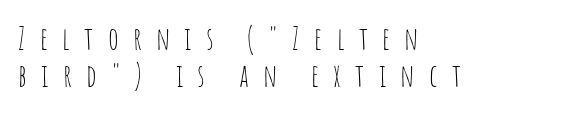
{"serif": "no", "italic": "no", "bold": "no", "weight": "thin", "width": "condensed", "stroke_contrast": "low", "x_height": "large", "monospaced": "no", "underline": "no", "align": "left", "line_spacing_ratio": 1.2, "letter_spacing": "wide", "letter_spacing_em": 0.46, "glyph_px": 31}
